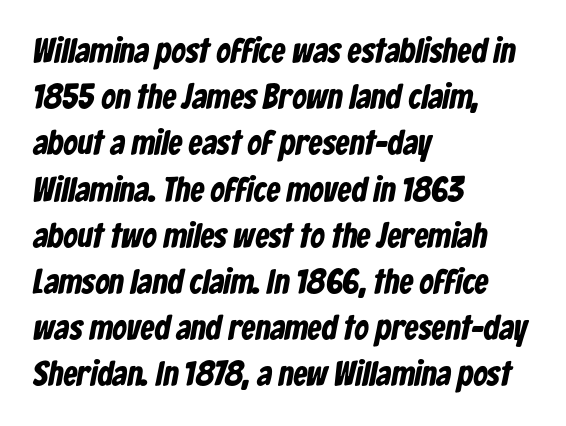
One glance says typical: line gaps are just what's usual. The tracking reads as untouched default to a designer's eye. The foot of each line stays bare and open. Every row of glyphs begins at an identical x-position on the left. Heft: maximum for text — a bold.
